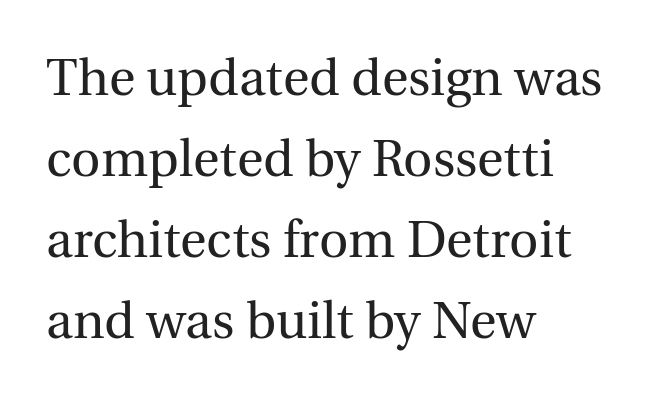
The image shows 51 px regular-weight serif type, upright; set left-aligned, normal line spacing (1.59x), normal letter spacing, not underlined; a medium x-height.
